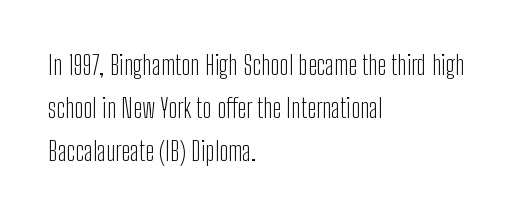
Q: Is the text bold? A: No.
Q: Is the text italic (slanted)? A: No, it is upright.
Q: Is the text underlined? A: No.
Q: How is the paragraph aligned? A: Left-aligned.
Q: Is the spacing between letters normal or unusually wide? A: Normal.
Q: Is the spacing between lines tight, normal or loose? A: Normal.
